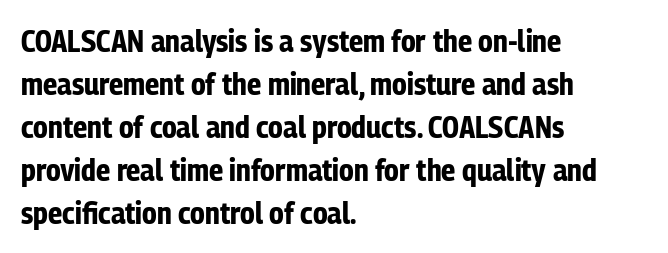
{"serif": "no", "italic": "no", "bold": "yes", "weight": "bold", "width": "condensed", "stroke_contrast": "low", "x_height": "medium", "monospaced": "no", "underline": "no", "align": "left", "line_spacing": "normal", "line_spacing_ratio": 1.39, "letter_spacing": "normal", "letter_spacing_em": 0.0, "glyph_px": 31}
